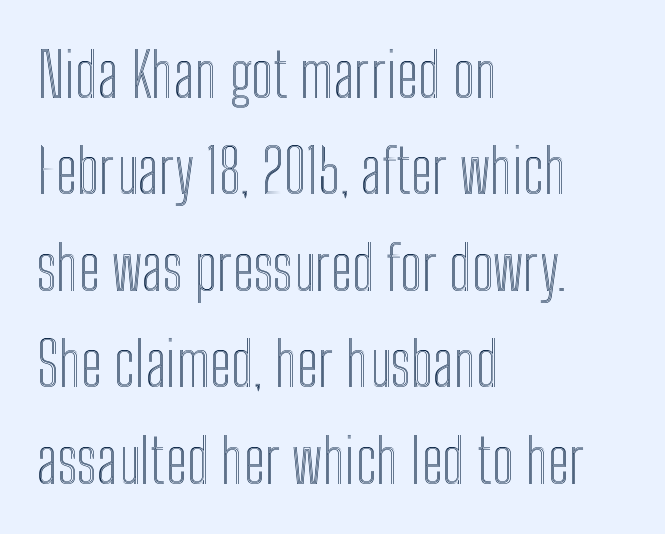
{"italic": "no", "width": "condensed", "x_height": "medium", "monospaced": "no", "underline": "no", "align": "left", "line_spacing": "normal", "line_spacing_ratio": 1.58, "letter_spacing": "normal", "letter_spacing_em": 0.0, "glyph_px": 61}
